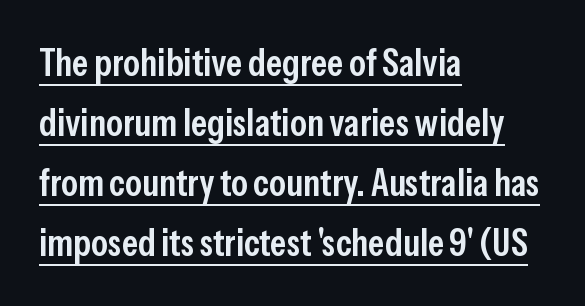
Q: Is the text bold? A: Semi-bold.
Q: Is the text italic (slanted)? A: No, it is upright.
Q: Is the typeface a serif or a sans-serif typeface? A: Sans-serif.
Q: Is the text underlined? A: Yes.
Q: How is the paragraph aligned? A: Left-aligned.
Q: Is the spacing between letters normal or unusually wide? A: Normal.
Q: Is the spacing between lines tight, normal or loose? A: Normal.
Q: Width (condensed, normal, or wide)? A: Condensed.
Q: Stroke contrast? A: Low.
Q: x-height? A: Medium.
Q: Monospaced? A: No.
